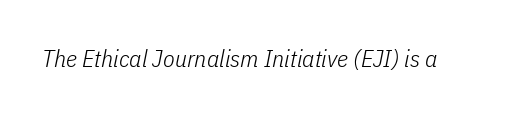
Q: Is the text bold? A: No.
Q: Is the text italic (slanted)? A: Yes, it leans right by about 11 degrees.
Q: Is the text underlined? A: No.
Q: Is the spacing between letters normal or unusually wide? A: Normal.
